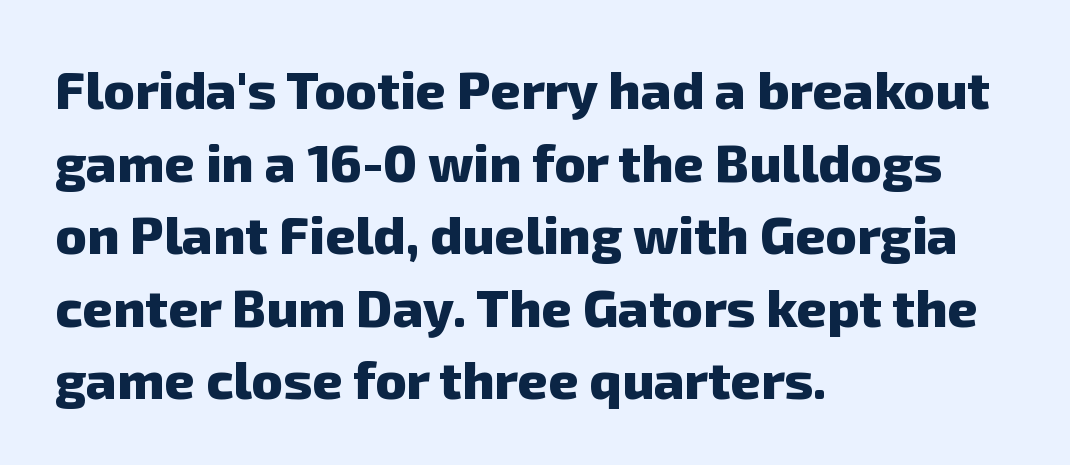
Q: Is the text bold? A: Yes.
Q: Is the typeface a serif or a sans-serif typeface? A: Sans-serif.
Q: Is the text underlined? A: No.
Q: How is the paragraph aligned? A: Left-aligned.
Q: Is the spacing between letters normal or unusually wide? A: Normal.
Q: Is the spacing between lines tight, normal or loose? A: Normal.
Q: Width (condensed, normal, or wide)? A: Normal.
Q: Stroke contrast? A: Low.
Q: x-height? A: Medium.
Q: Monospaced? A: No.
